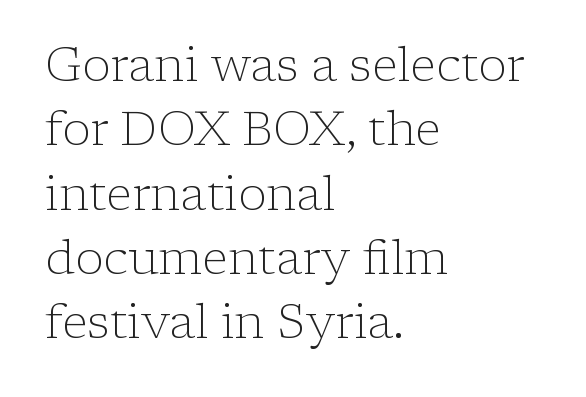
The image shows 48 px light serif type, upright; set left-aligned, normal line spacing (1.34x), normal letter spacing, not underlined; low stroke contrast and a medium x-height.
